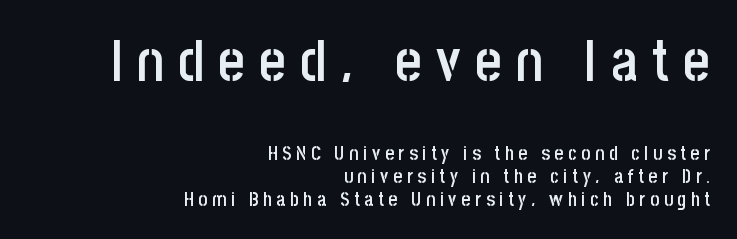
The rendering inserts visible extra space after every character. Examine the stroke ends and you'll find no serifs. The space directly below the letters is spotless. A semibold gives these letters moderate extra thickness, short of bold. Scale decreases going downward across the two blocks. Character widths vary here, with narrow letters taking less room than wide ones.
